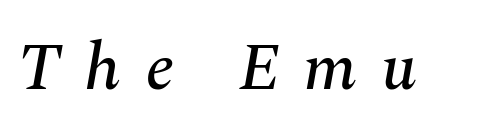
The image shows 67 px serif type, italic (leaning right); set unusually wide letter spacing (+0.36 em), not underlined; medium stroke contrast and a medium x-height.
